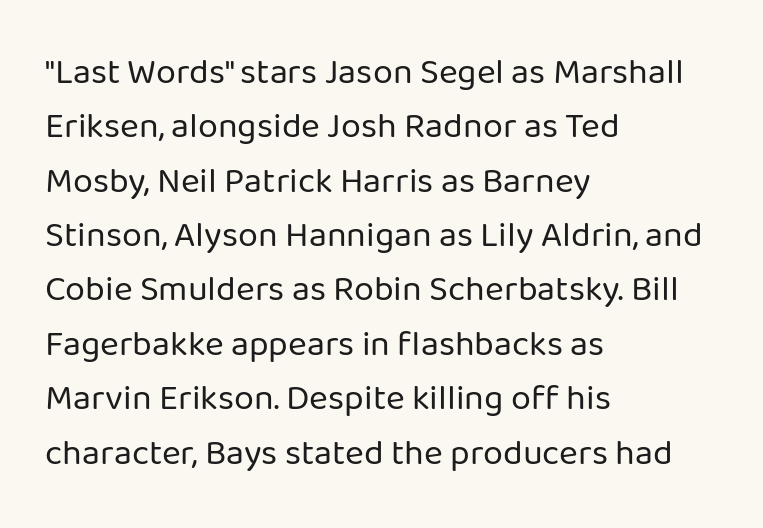
The image shows 36 px regular-weight sans-serif type, upright; set left-aligned, normal line spacing (1.51x), normal letter spacing, not underlined; low stroke contrast and a medium x-height.
